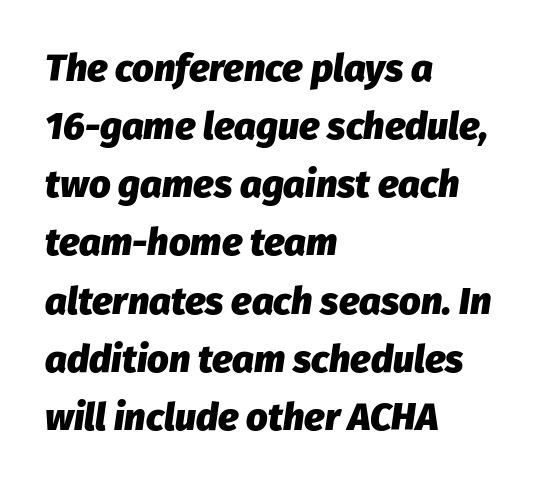
{"italic": "yes", "lean": "right", "slant_degrees": 8, "bold": "yes", "weight": "heavy", "width": "normal", "stroke_contrast": "low", "x_height": "medium", "monospaced": "no", "underline": "no", "align": "left", "line_spacing": "normal", "line_spacing_ratio": 1.53, "letter_spacing": "normal", "letter_spacing_em": 0.0, "glyph_px": 38}
